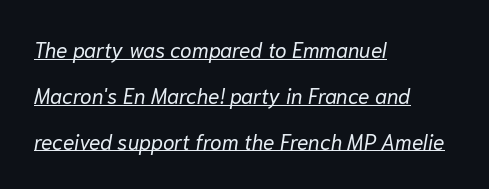
Is the type slanted? Yes — the strokes lean at a clear angle. The letters sit at their default tracking, neither squeezed nor spread. Students, observe: this is what heavily led, spacious text looks like. On a weight scale, this lands at 450 or below.
